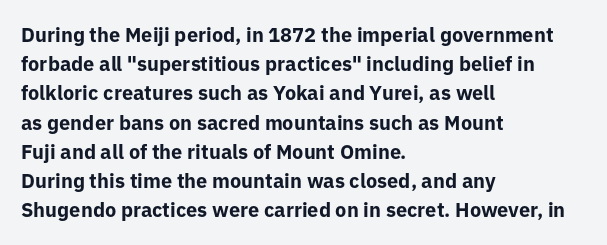
{"italic": "no", "bold": "yes", "underline": "no", "align": "left", "line_spacing": "normal", "line_spacing_ratio": 1.46, "letter_spacing": "normal", "letter_spacing_em": 0.0, "glyph_px": 20}
